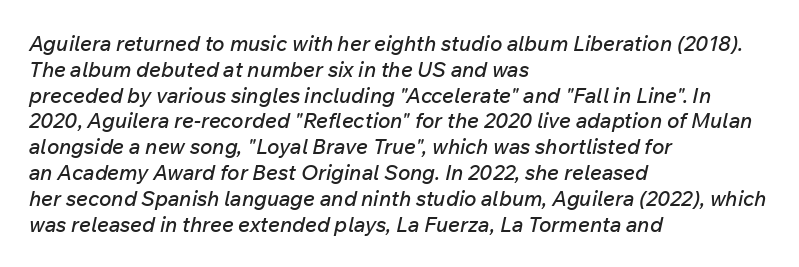
Check the space under the baseline: it is left empty. Each line starts at the same left margin while the right side varies. Tracking here is standard; glyphs follow each other at the usual distance. Would a proofreader flag this as italicized? Yes.
